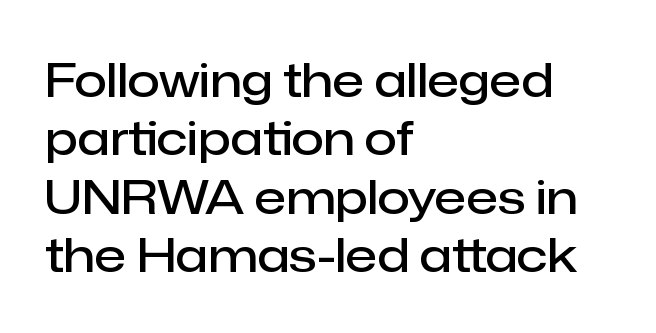
The image shows 47 px semibold sans-serif type, upright; set left-aligned, line spacing 1.24x, normal letter spacing, not underlined; low stroke contrast and a medium x-height.
